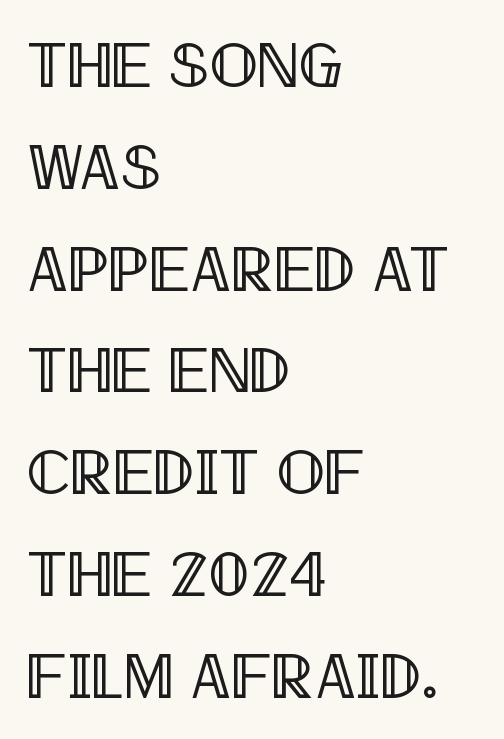
The space directly below the letters is spotless. Here the designer chose a conventional face with non-uniform glyph widths. The lettering holds an erect, upright posture throughout. Whoever set this chose a conventional vertical rhythm.
